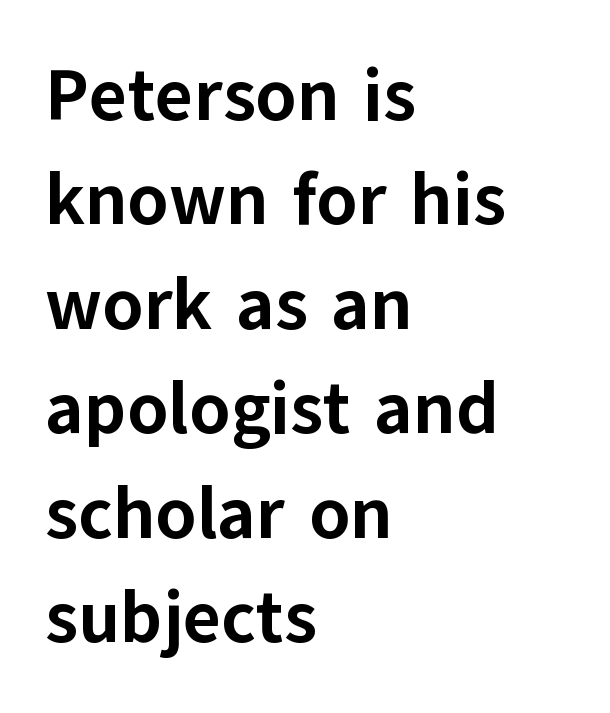
Upright lettering throughout. The passage shown is typed in a proportional face where columns would drift. Stroke thickness is high; the sample reads as a true bold. Between one letter and the next there's only the usual sliver of space. The space between consecutive lines is moderate.
